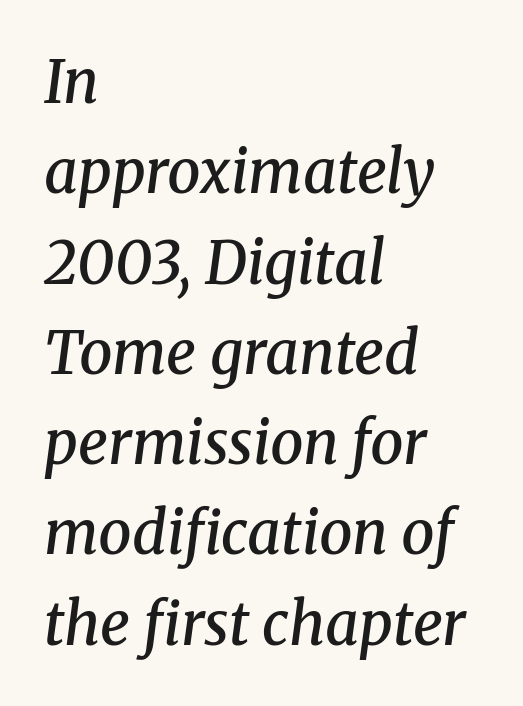
{"serif": "yes", "italic": "yes", "lean": "right", "slant_degrees": 8, "bold": "semi", "weight": "semibold", "width": "normal", "stroke_contrast": "medium", "x_height": "medium", "monospaced": "no", "underline": "no", "align": "left", "line_spacing": "normal", "line_spacing_ratio": 1.53, "letter_spacing": "normal", "letter_spacing_em": 0.0, "glyph_px": 59}
